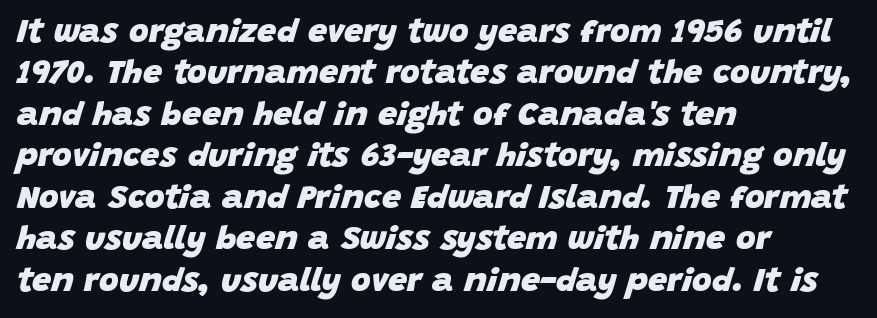
{"italic": "yes", "lean": "right", "slant_degrees": 15, "bold": "yes", "weight": "heavy", "width": "normal", "stroke_contrast": "low", "x_height": "large", "monospaced": "no", "underline": "no", "align": "left", "line_spacing_ratio": 1.22, "letter_spacing": "normal", "letter_spacing_em": 0.0, "glyph_px": 34}
